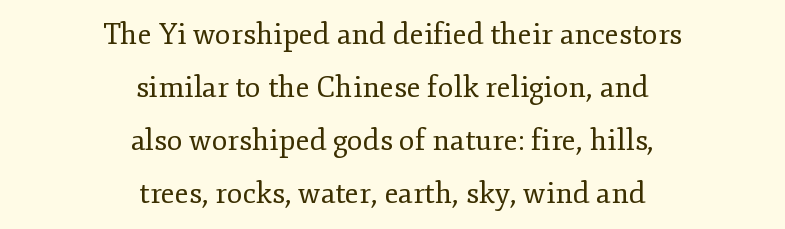
The image shows 29 px regular-weight serif type, upright; set centered, line spacing 1.83x, normal letter spacing, not underlined; low stroke contrast and a small x-height.
